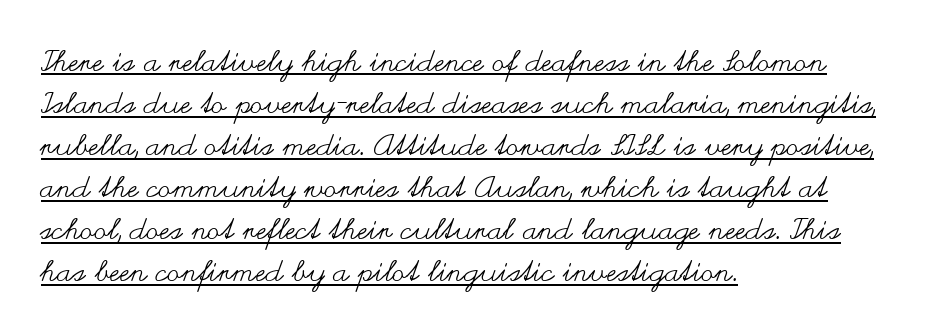
The rendering keeps characters at their native spacing. Each letter keeps its own natural width here, so spacing adapts to shape. Every word sits above its own underline.
